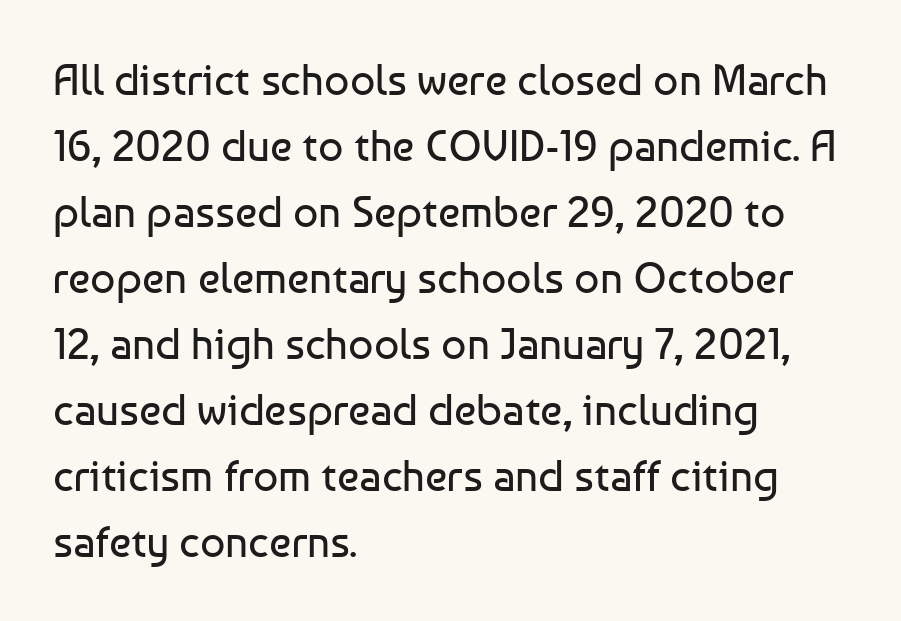
The image shows 44 px regular-weight sans-serif type, upright; set left-aligned, normal line spacing (1.5x), normal letter spacing, not underlined; low stroke contrast and a medium x-height.
